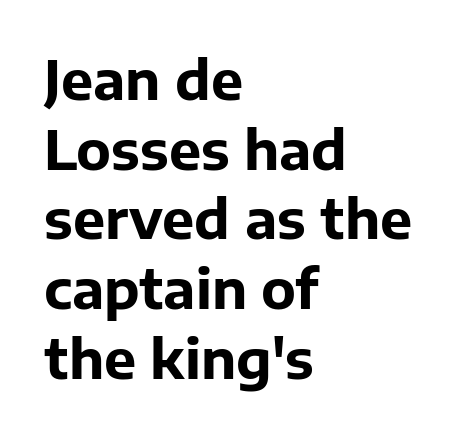
Words float on clear page, feet unadorned. The designer went with a sans here, leaving each stem footless. Summary of weight: heavy, a full bold. Compared with a centered layout, this one pins lines to the left instead.
